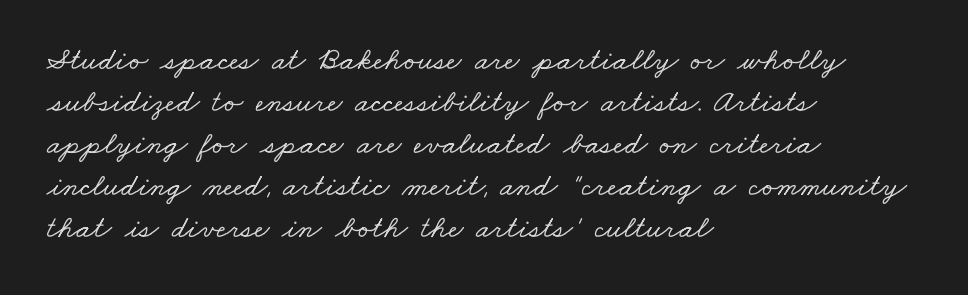
Q: Is the typeface a serif or a sans-serif typeface? A: Serif.
Q: Is the text underlined? A: No.
Q: How is the paragraph aligned? A: Left-aligned.
Q: Is the spacing between letters normal or unusually wide? A: Normal.
Q: Is the spacing between lines tight, normal or loose? A: Normal.
Q: Width (condensed, normal, or wide)? A: Wide.
Q: Stroke contrast? A: Low.
Q: x-height? A: Small.
Q: Monospaced? A: No.
